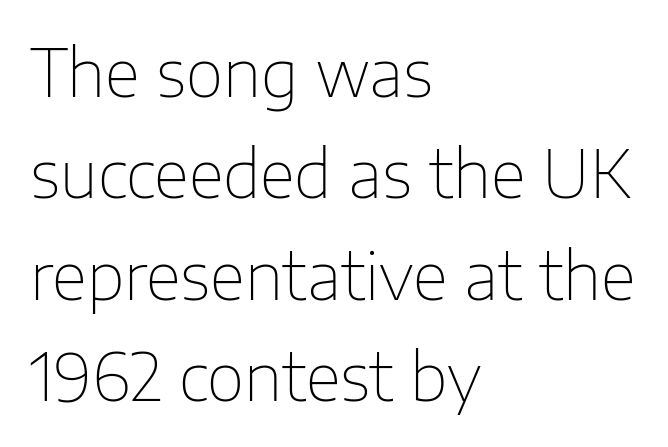
The image shows 65 px thin sans-serif type, upright; set left-aligned, normal line spacing (1.56x), normal letter spacing, not underlined; low stroke contrast and a medium x-height.
